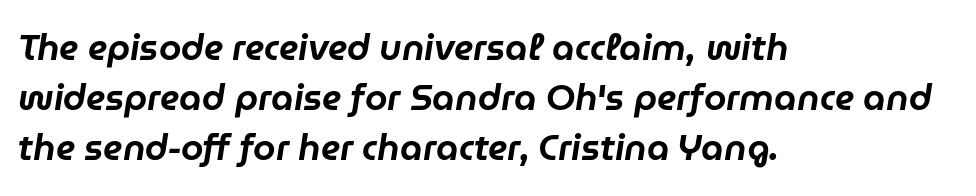
Nobody touched the tracking dial on this one. Does the leading feel generous? No, just average. Spacing verdict: proportional, widths tailored to each character. Teacher's note: observe the even left margin — that is flush-left alignment.
